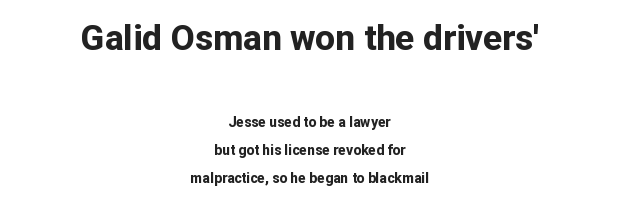
The image shows 35 px bold sans-serif type, upright; set centered, loose line spacing (1.98x), normal letter spacing, not underlined; the first (top) block is 2.5x larger; low stroke contrast and a medium x-height.
